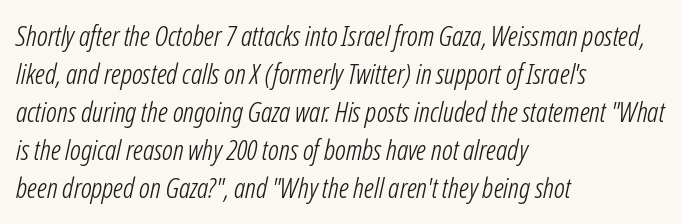
{"italic": "yes", "lean": "right", "slant_degrees": 12, "bold": "no", "weight": "light", "width": "condensed", "stroke_contrast": "low", "x_height": "medium", "monospaced": "no", "underline": "no", "align": "left", "line_spacing": "normal", "line_spacing_ratio": 1.36, "letter_spacing": "normal", "letter_spacing_em": 0.0, "glyph_px": 28}
